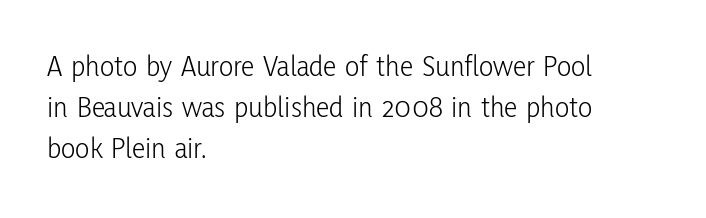
The rendering uses natural spacing where letterforms have individual widths. This sample uses plain, unmodified letter spacing. I'd call this a sans setting — the letters go barefoot. The weight tops out at a normal text grade.
